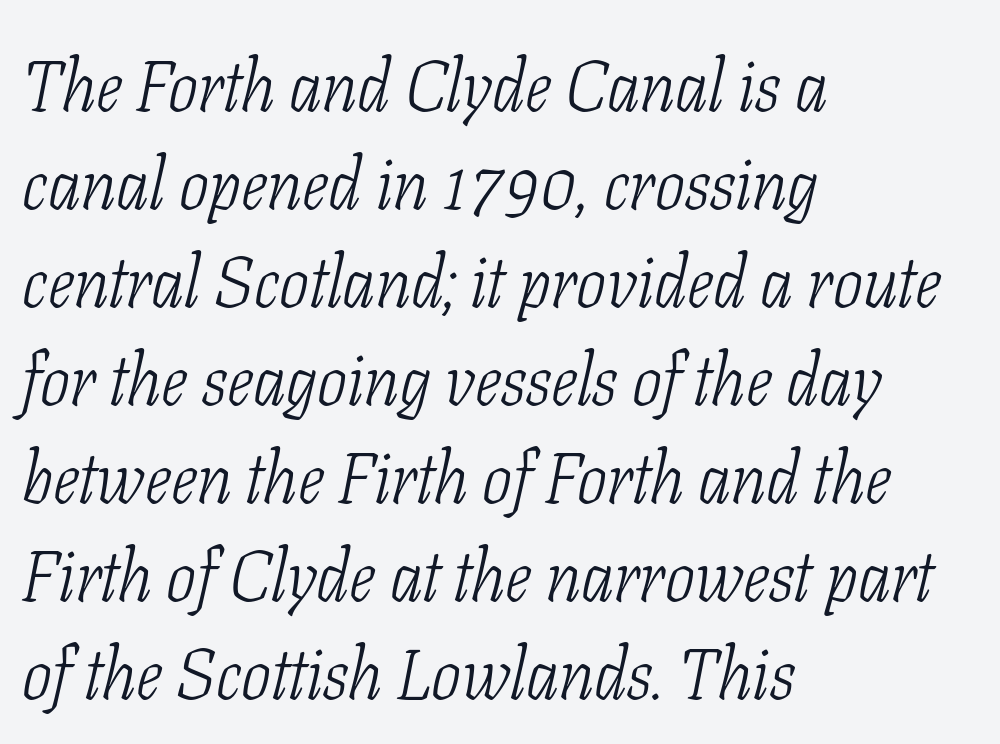
Q: Is the text bold? A: No.
Q: Is the text italic (slanted)? A: Yes, it leans right by about 11 degrees.
Q: Is the typeface a serif or a sans-serif typeface? A: Serif.
Q: Is the text underlined? A: No.
Q: How is the paragraph aligned? A: Left-aligned.
Q: Is the spacing between letters normal or unusually wide? A: Normal.
Q: Is the spacing between lines tight, normal or loose? A: Normal.
Q: Width (condensed, normal, or wide)? A: Condensed.
Q: Stroke contrast? A: Low.
Q: x-height? A: Medium.
Q: Monospaced? A: No.
